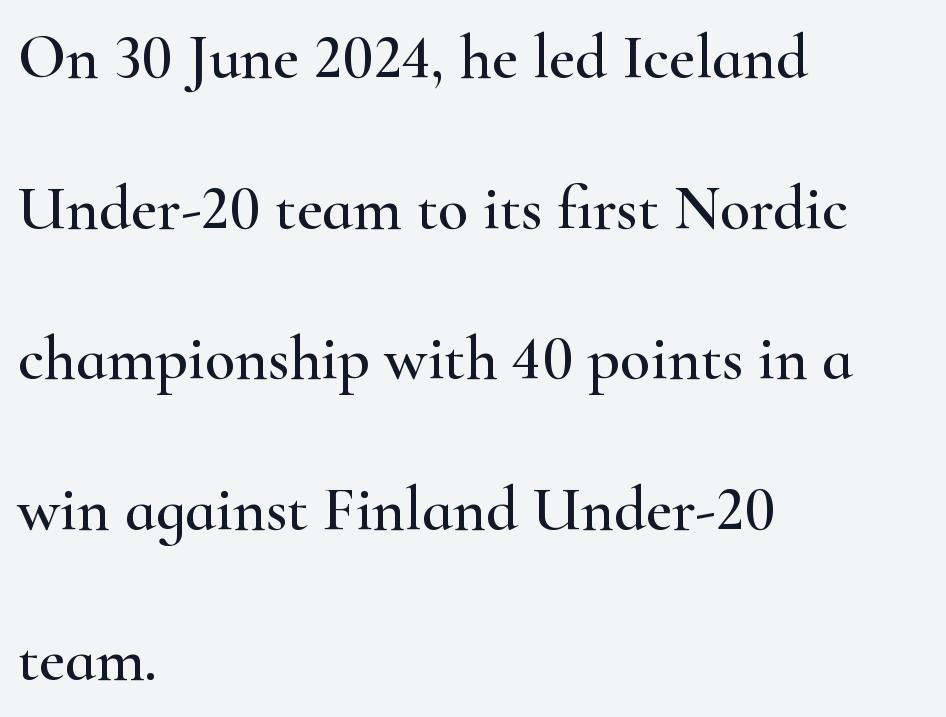
{"serif": "yes", "italic": "no", "width": "wide", "stroke_contrast": "high", "x_height": "small", "monospaced": "no", "underline": "no", "align": "left", "line_spacing": "loose", "line_spacing_ratio": 2.39, "letter_spacing": "normal", "letter_spacing_em": 0.0, "glyph_px": 63}
